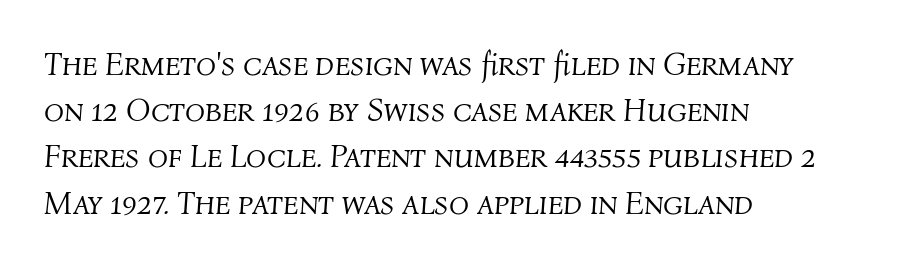
Q: Is the text bold? A: No.
Q: Is the text italic (slanted)? A: Yes, it leans right by about 4 degrees.
Q: Is the text underlined? A: No.
Q: How is the paragraph aligned? A: Left-aligned.
Q: Is the spacing between letters normal or unusually wide? A: Normal.
Q: Is the spacing between lines tight, normal or loose? A: Normal.
Q: Width (condensed, normal, or wide)? A: Normal.
Q: Stroke contrast? A: Medium.
Q: x-height? A: Medium.
Q: Monospaced? A: No.
